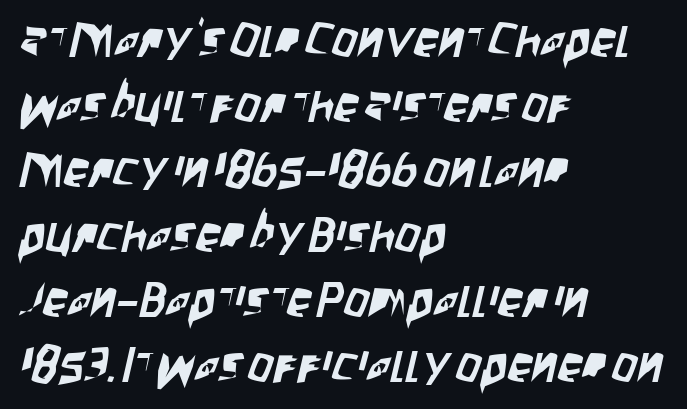
{"serif": "no", "width": "condensed", "stroke_contrast": "low", "x_height": "large", "monospaced": "no", "underline": "no", "align": "left", "line_spacing": "normal", "line_spacing_ratio": 1.3, "letter_spacing": "normal", "letter_spacing_em": 0.0, "glyph_px": 50}
